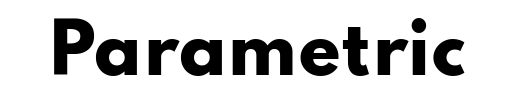
Q: Is the text bold? A: Yes.
Q: Is the text italic (slanted)? A: No, it is upright.
Q: Is the typeface a serif or a sans-serif typeface? A: Sans-serif.
Q: Is the text underlined? A: No.
Q: Is the spacing between letters normal or unusually wide? A: Normal.
Q: Width (condensed, normal, or wide)? A: Wide.
Q: Stroke contrast? A: Low.
Q: x-height? A: Small.
Q: Monospaced? A: No.
